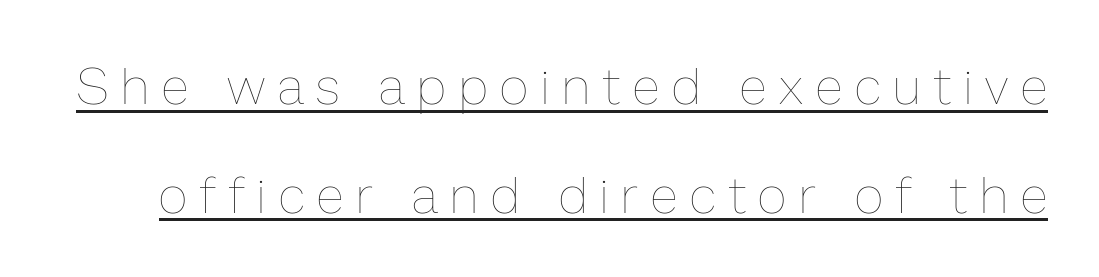
{"italic": "no", "bold": "no", "weight": "thin", "width": "normal", "stroke_contrast": "low", "x_height": "medium", "monospaced": "no", "underline": "yes", "line_spacing": "loose", "line_spacing_ratio": 2.13, "letter_spacing": "wide", "letter_spacing_em": 0.26, "glyph_px": 51}
